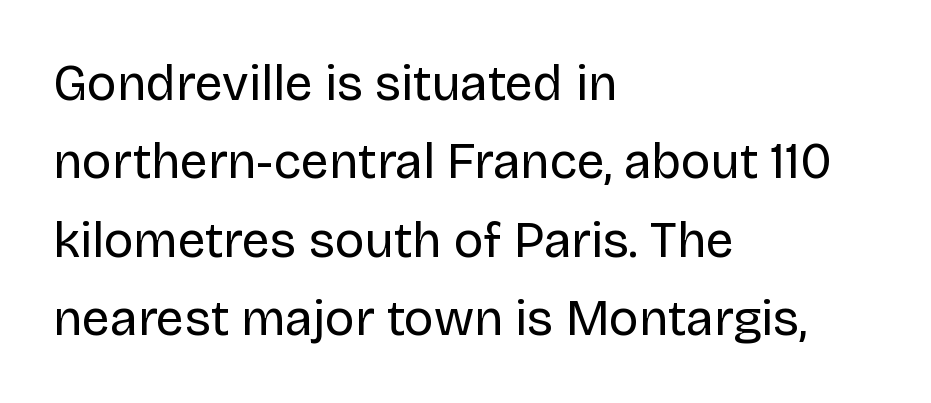
Q: Is the text bold? A: No.
Q: Is the text italic (slanted)? A: No, it is upright.
Q: Is the typeface a serif or a sans-serif typeface? A: Sans-serif.
Q: Is the text underlined? A: No.
Q: How is the paragraph aligned? A: Left-aligned.
Q: Is the spacing between letters normal or unusually wide? A: Normal.
Q: Is the spacing between lines tight, normal or loose? A: Normal.
Q: Width (condensed, normal, or wide)? A: Normal.
Q: Stroke contrast? A: Low.
Q: x-height? A: Large.
Q: Monospaced? A: No.
